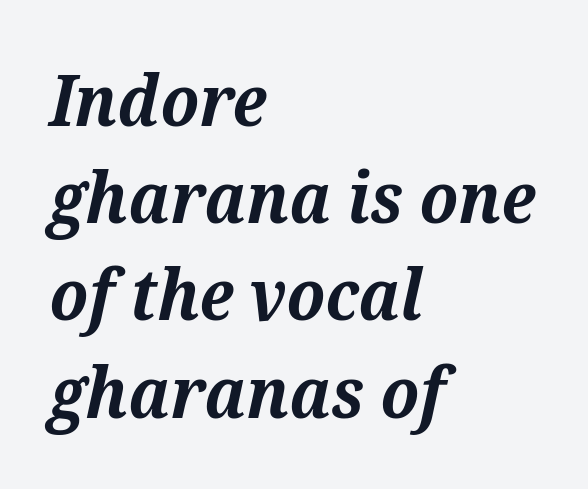
{"serif": "yes", "italic": "yes", "lean": "right", "slant_degrees": 12, "bold": "yes", "weight": "bold", "width": "normal", "stroke_contrast": "medium", "x_height": "medium", "monospaced": "no", "underline": "no", "align": "left", "line_spacing": "normal", "line_spacing_ratio": 1.35, "letter_spacing": "normal", "letter_spacing_em": 0.0, "glyph_px": 72}
